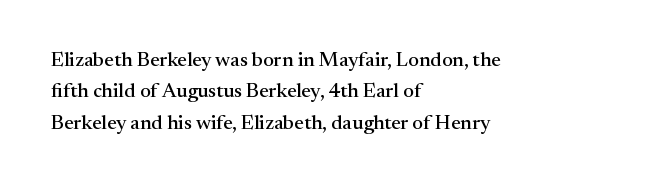
Q: Is the text italic (slanted)? A: No, it is upright.
Q: Is the text underlined? A: No.
Q: How is the paragraph aligned? A: Left-aligned.
Q: Is the spacing between letters normal or unusually wide? A: Normal.
Q: Is the spacing between lines tight, normal or loose? A: Normal.
